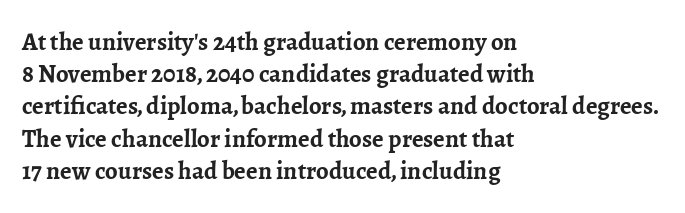
The image shows 25 px bold type, upright; set left-aligned, normal line spacing (1.29x), normal letter spacing, not underlined.
